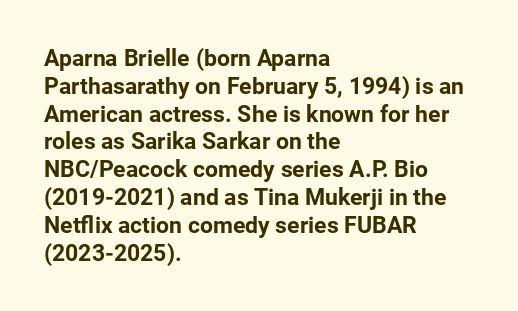
{"italic": "no", "bold": "yes", "underline": "no", "align": "left", "line_spacing_ratio": 1.21, "letter_spacing": "normal", "letter_spacing_em": 0.0, "glyph_px": 23}
